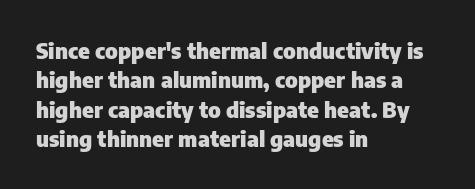
The vertical gap from one line to the next is medium. The rendering uses a bold face; every stroke is thick and dark. When letters stand straight like this, we call the style roman or upright. A typesetter would call this zero additional tracking.
